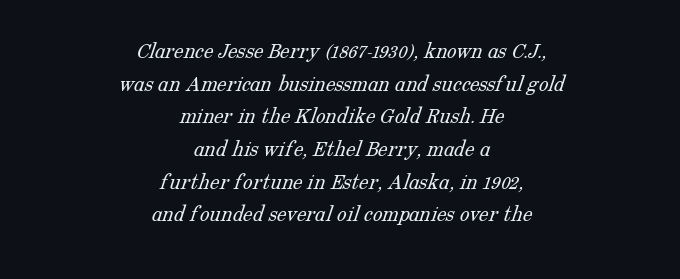
The image shows 24 px text type; set centered, normal line spacing (1.36x), normal letter spacing, not underlined.
